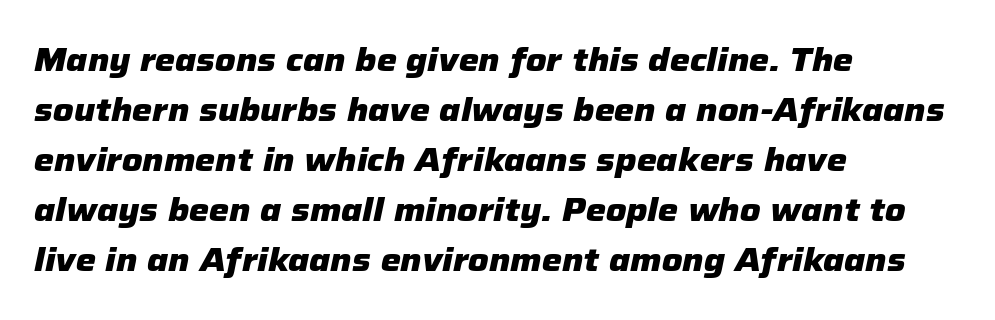
Q: Is the text bold? A: Yes.
Q: Is the text italic (slanted)? A: Yes, it leans right by about 12 degrees.
Q: Is the text underlined? A: No.
Q: How is the paragraph aligned? A: Left-aligned.
Q: Is the spacing between letters normal or unusually wide? A: Normal.
Q: Is the spacing between lines tight, normal or loose? A: Normal.
Q: Width (condensed, normal, or wide)? A: Normal.
Q: Stroke contrast? A: Low.
Q: x-height? A: Medium.
Q: Monospaced? A: No.
